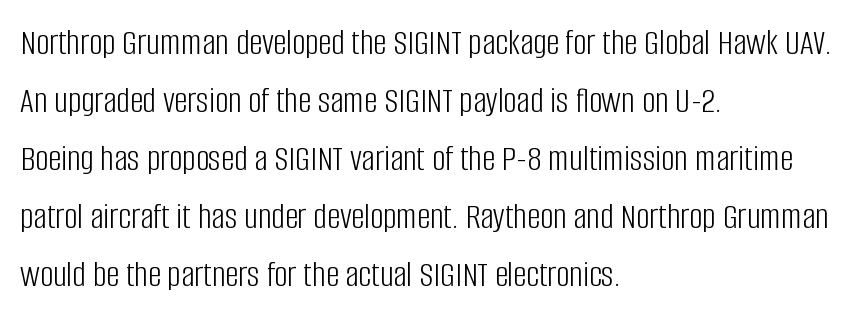
Regarding serifs, this sample does without them. The letterforms sit shoulder to shoulder at normal distance. Clear beneath every line of the passage. These lines stack with their left ends in a neat column.
